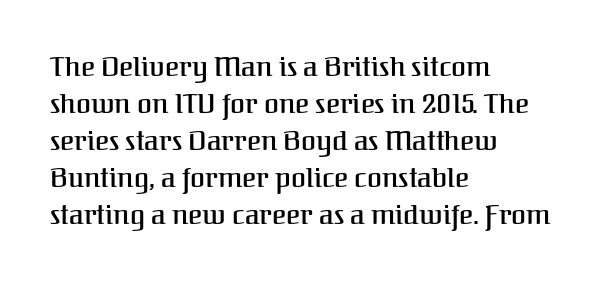
Q: Is the text italic (slanted)? A: No, it is upright.
Q: Is the text underlined? A: No.
Q: How is the paragraph aligned? A: Left-aligned.
Q: Is the spacing between letters normal or unusually wide? A: Normal.
Q: Is the spacing between lines tight, normal or loose? A: Normal.
